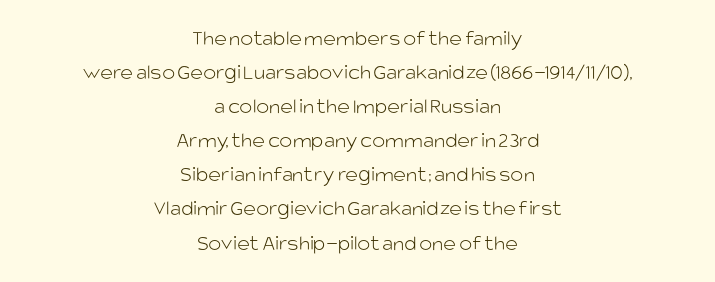
The image shows 22 px text type, upright; set centered, normal line spacing (1.55x), normal letter spacing, not underlined.
